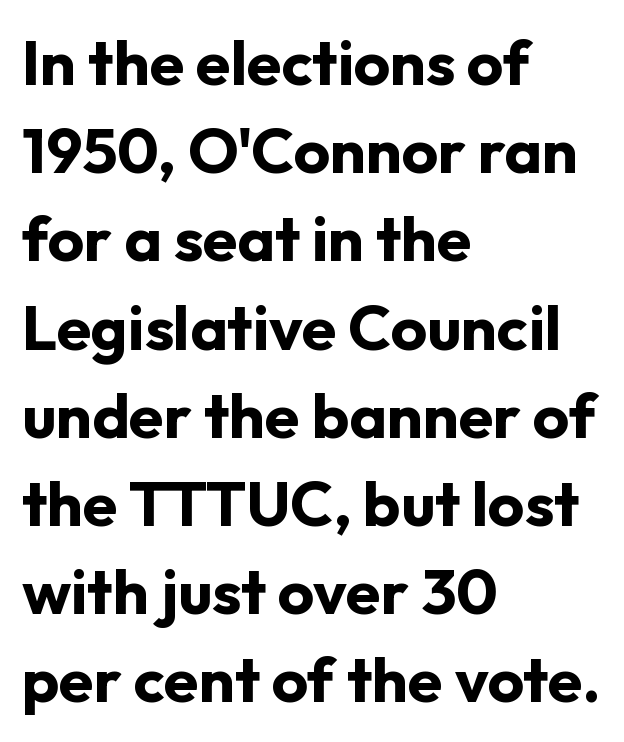
The image shows 63 px bold sans-serif type, upright; set left-aligned, normal line spacing (1.4x), normal letter spacing, not underlined; low stroke contrast and a medium x-height.
